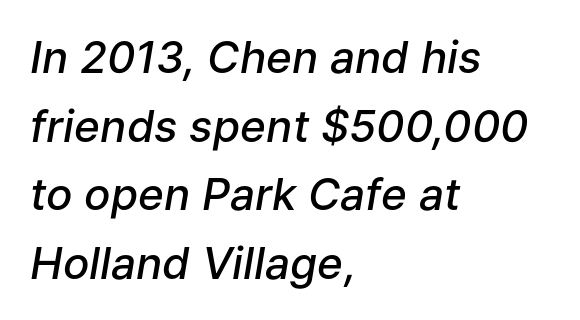
Compared with an ordinary text face, these strokes are moderately heavier — a semibold. Typeset ragged right — the left edge is the straight one. Descenders hang freely into open space. Characters are canted at an angle relative to the baseline's perpendicular. The rendering uses natural spacing where letterforms have individual widths.
